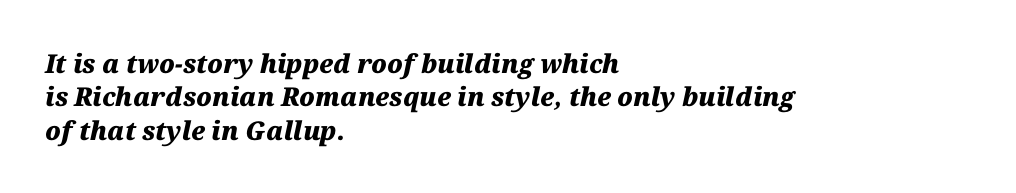
{"italic": "yes", "lean": "right", "slant_degrees": 12, "bold": "yes", "underline": "no", "align": "left", "line_spacing": "normal", "line_spacing_ratio": 1.28, "letter_spacing": "normal", "letter_spacing_em": 0.0, "glyph_px": 26}
